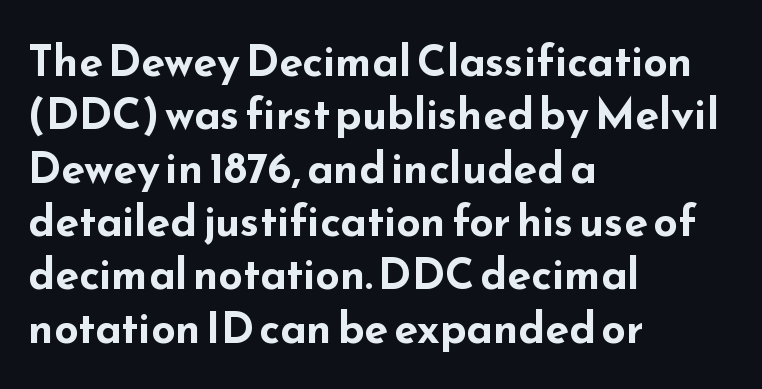
The image shows 43 px bold, wide sans-serif type, upright; set left-aligned, line spacing 1.24x, normal letter spacing, not underlined; low stroke contrast and a small x-height.
